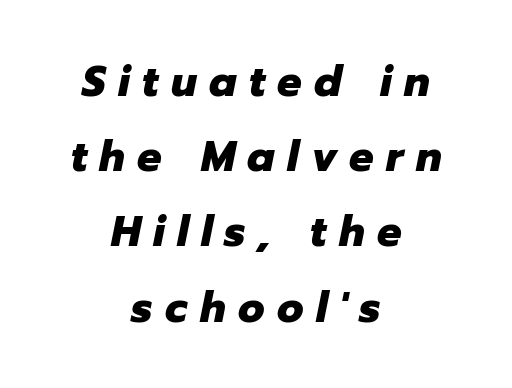
{"italic": "yes", "lean": "right", "slant_degrees": 12, "bold": "yes", "weight": "heavy", "width": "normal", "stroke_contrast": "low", "x_height": "medium", "monospaced": "no", "underline": "no", "align": "center", "line_spacing_ratio": 1.75, "letter_spacing": "wide", "letter_spacing_em": 0.29, "glyph_px": 43}
